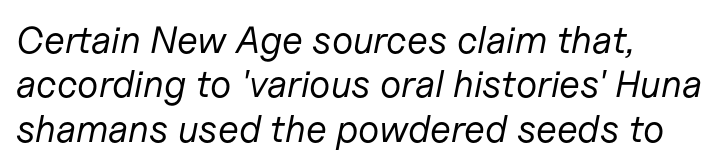
Nobody touched the tracking dial on this one. Compared with a typical body face, this is equally light or lighter still. Does the lettering tilt? It does — this is italic. Clear beneath every line of the passage. These lines stack with their left ends in a neat column. Varying glyph widths throughout — classic text-font behaviour.
